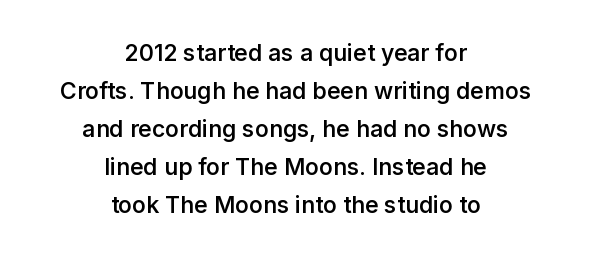
How heavy is the stroke? Medium-heavy — a semibold, shy of bold. The glyphs are unaccompanied by any horizontal stroke below them. The type is set solid horizontally, with unmodified tracking. Compared with a flush-left layout, this one balances lines on the center instead. Summary of vertical rhythm: regular, with standard interline spacing. Every stem runs plumb, perpendicular to the baseline.
